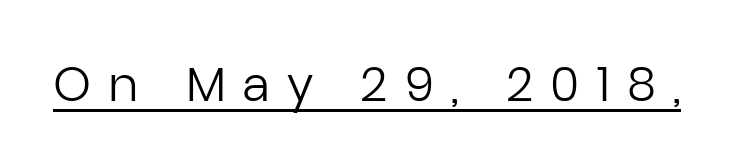
{"serif": "no", "italic": "no", "bold": "no", "weight": "regular", "width": "normal", "stroke_contrast": "low", "x_height": "medium", "monospaced": "no", "underline": "yes", "letter_spacing": "wide", "letter_spacing_em": 0.36, "glyph_px": 48}
